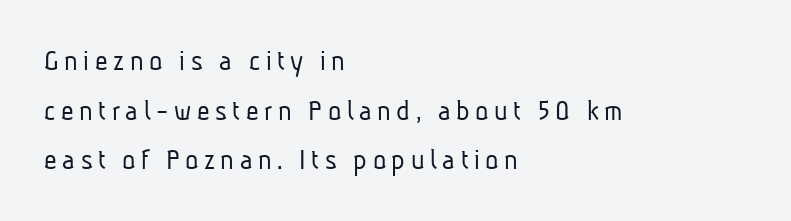
The image shows 31 px light, condensed sans-serif type; set left-aligned, normal line spacing (1.6x), not underlined; low stroke contrast and a medium x-height.
